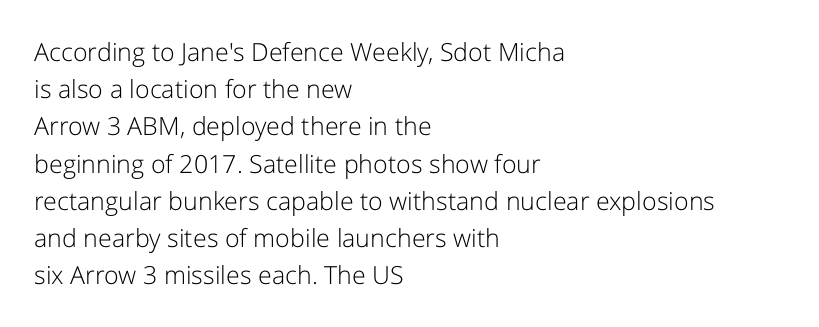
Q: Is the text bold? A: No.
Q: Is the text italic (slanted)? A: No, it is upright.
Q: Is the text underlined? A: No.
Q: How is the paragraph aligned? A: Left-aligned.
Q: Is the spacing between letters normal or unusually wide? A: Normal.
Q: Is the spacing between lines tight, normal or loose? A: Normal.
